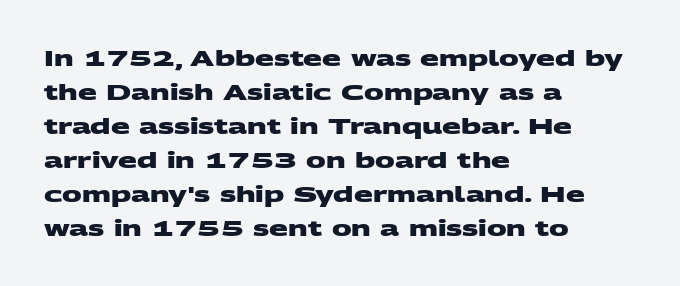
Q: Is the text bold? A: Yes.
Q: Is the text underlined? A: No.
Q: How is the paragraph aligned? A: Left-aligned.
Q: Is the spacing between letters normal or unusually wide? A: Normal.
Q: Is the spacing between lines tight, normal or loose? A: Normal.
